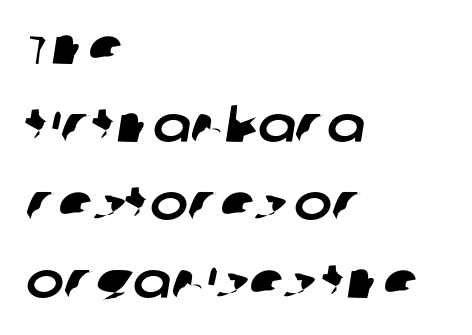
{"serif": "no", "width": "normal", "stroke_contrast": "low", "x_height": "large", "monospaced": "no", "underline": "no", "align": "left", "line_spacing": "normal", "line_spacing_ratio": 1.53, "letter_spacing": "normal", "letter_spacing_em": 0.0, "glyph_px": 51}
